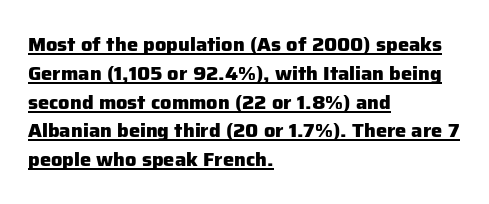
{"italic": "no", "bold": "yes", "underline": "yes", "align": "left", "line_spacing": "normal", "line_spacing_ratio": 1.44, "letter_spacing": "normal", "letter_spacing_em": 0.0, "glyph_px": 20}
